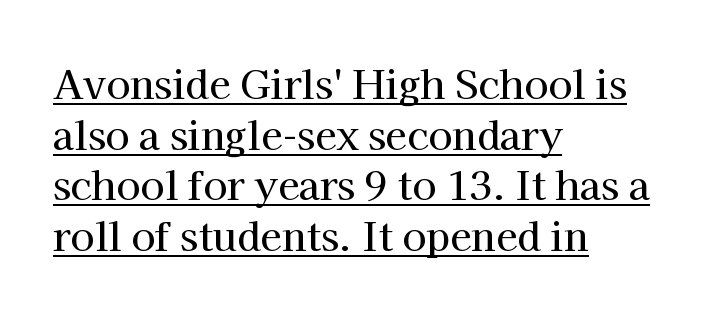
{"serif": "yes", "italic": "no", "width": "normal", "stroke_contrast": "high", "x_height": "medium", "monospaced": "no", "underline": "yes", "align": "left", "line_spacing": "normal", "line_spacing_ratio": 1.3, "letter_spacing": "normal", "letter_spacing_em": 0.0, "glyph_px": 39}
